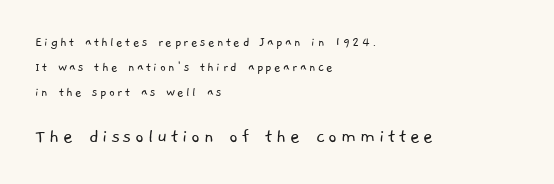
{"bold": "no", "underline": "no", "align": "left", "line_spacing_ratio": 1.77, "larger_block": "second", "size_ratio": 1.5, "glyph_px": 21}
